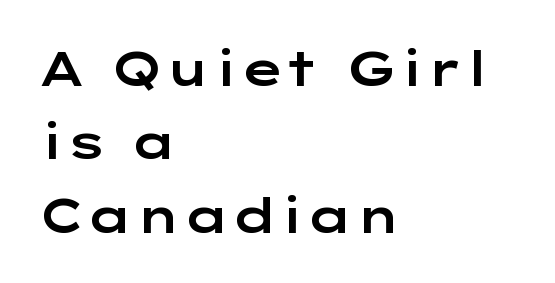
The image shows 48 px wide sans-serif type, upright; set left-aligned, normal line spacing (1.53x), normal letter spacing, not underlined; low stroke contrast and a medium x-height.
